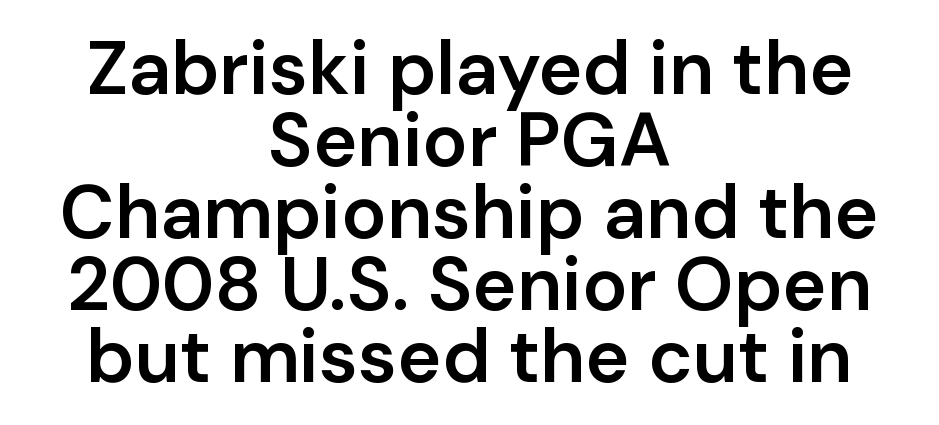
The image shows 75 px semibold sans-serif type, upright; set centered, tight line spacing (0.96x), normal letter spacing, not underlined; low stroke contrast and a medium x-height.
